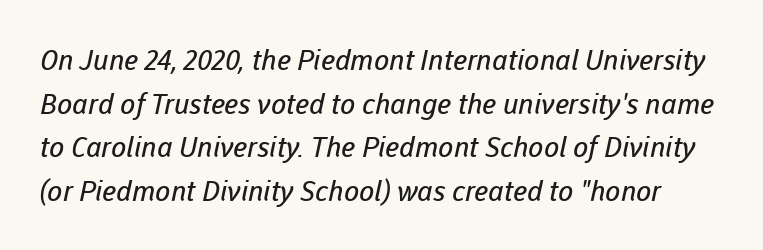
Decoration check: the copy has no underline. Each letter keeps its own natural width here, so spacing adapts to shape. The space between consecutive lines is moderate. Classification — sans serif.
